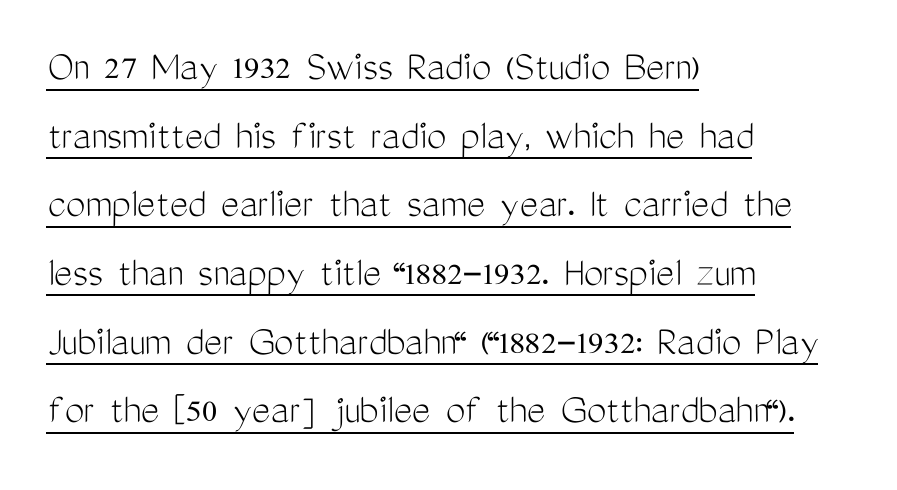
{"serif": "no", "italic": "no", "bold": "no", "weight": "light", "width": "condensed", "stroke_contrast": "medium", "x_height": "medium", "monospaced": "no", "underline": "yes", "align": "left", "line_spacing": "normal", "line_spacing_ratio": 1.56, "letter_spacing": "normal", "letter_spacing_em": 0.0, "glyph_px": 44}
